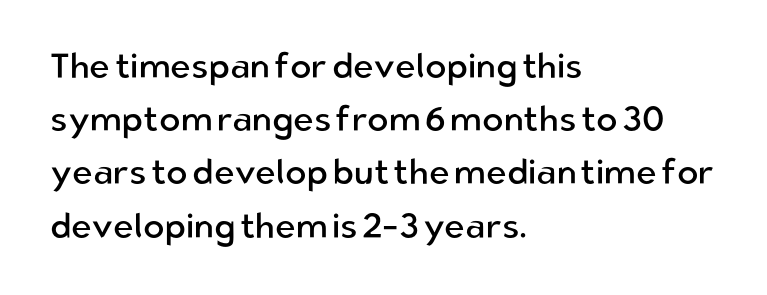
Q: Is the text bold? A: No.
Q: Is the text italic (slanted)? A: No, it is upright.
Q: Is the typeface a serif or a sans-serif typeface? A: Sans-serif.
Q: Is the text underlined? A: No.
Q: How is the paragraph aligned? A: Left-aligned.
Q: Is the spacing between letters normal or unusually wide? A: Normal.
Q: Is the spacing between lines tight, normal or loose? A: Normal.
Q: Width (condensed, normal, or wide)? A: Normal.
Q: Stroke contrast? A: Low.
Q: x-height? A: Medium.
Q: Monospaced? A: No.
